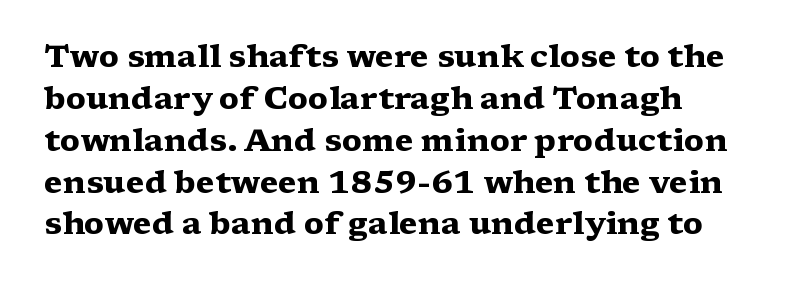
Q: Is the text bold? A: Yes.
Q: Is the text italic (slanted)? A: No, it is upright.
Q: Is the typeface a serif or a sans-serif typeface? A: Serif.
Q: Is the text underlined? A: No.
Q: Is the spacing between letters normal or unusually wide? A: Normal.
Q: Is the spacing between lines tight, normal or loose? A: Normal.
Q: Width (condensed, normal, or wide)? A: Wide.
Q: Stroke contrast? A: Medium.
Q: x-height? A: Medium.
Q: Monospaced? A: No.
